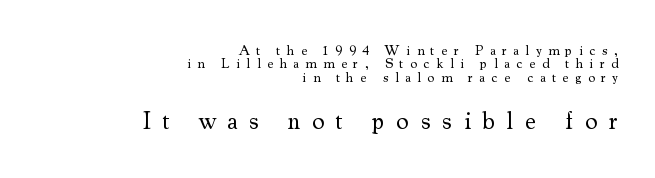
The image shows 25 px text type, upright; set right-aligned, tight line spacing (0.96x), unusually wide letter spacing (+0.46 em), not underlined; the second (bottom) block is 1.79x larger.
